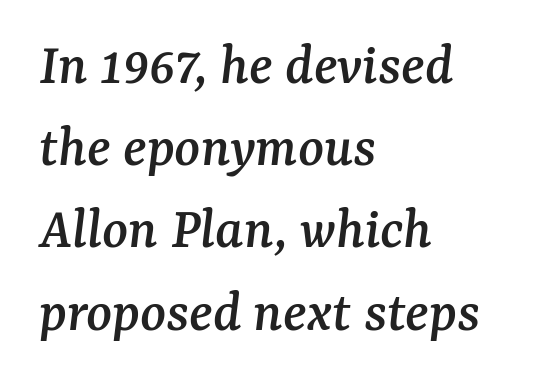
Q: Is the text italic (slanted)? A: Yes, it leans right by about 7 degrees.
Q: Is the typeface a serif or a sans-serif typeface? A: Serif.
Q: Is the text underlined? A: No.
Q: How is the paragraph aligned? A: Left-aligned.
Q: Is the spacing between letters normal or unusually wide? A: Normal.
Q: Is the spacing between lines tight, normal or loose? A: Normal.
Q: Width (condensed, normal, or wide)? A: Normal.
Q: Stroke contrast? A: Medium.
Q: x-height? A: Medium.
Q: Monospaced? A: No.
